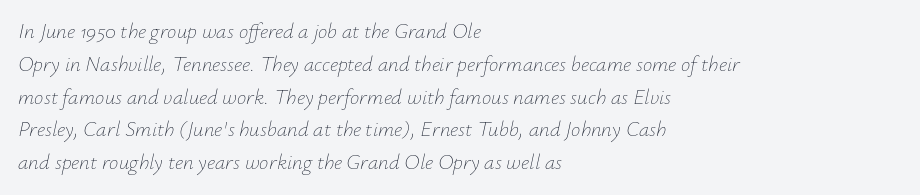
{"italic": "yes", "lean": "right", "slant_degrees": 12, "bold": "no", "underline": "no", "align": "left", "line_spacing": "normal", "line_spacing_ratio": 1.56, "letter_spacing": "normal", "letter_spacing_em": 0.0, "glyph_px": 21}
